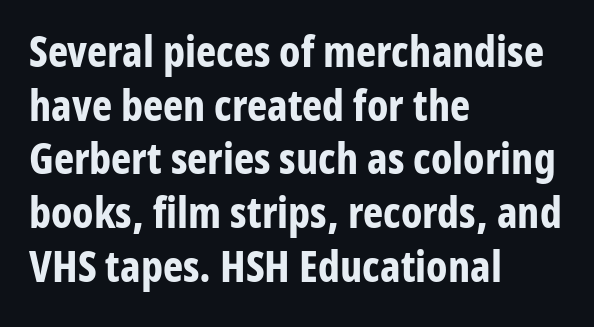
The image shows 43 px bold, condensed sans-serif type, upright; set left-aligned, normal line spacing (1.25x), normal letter spacing, not underlined; low stroke contrast and a medium x-height.
